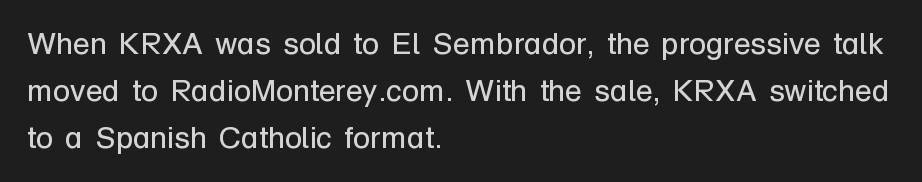
The image shows 31 px regular-weight sans-serif type, upright; set left-aligned, normal line spacing (1.51x), normal letter spacing, not underlined; low stroke contrast and a medium x-height.
